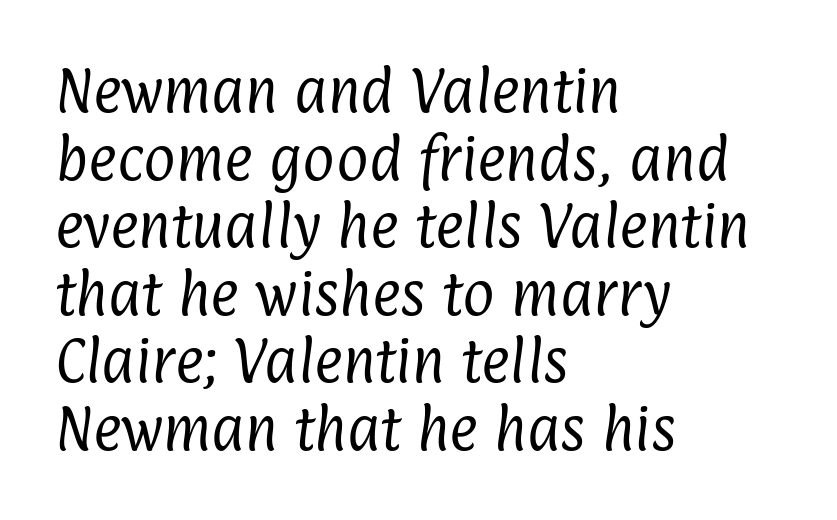
Q: Is the text bold? A: No.
Q: Is the typeface a serif or a sans-serif typeface? A: Sans-serif.
Q: Is the text underlined? A: No.
Q: How is the paragraph aligned? A: Left-aligned.
Q: Is the spacing between letters normal or unusually wide? A: Normal.
Q: Is the spacing between lines tight, normal or loose? A: Normal.
Q: Width (condensed, normal, or wide)? A: Condensed.
Q: Stroke contrast? A: Low.
Q: x-height? A: Medium.
Q: Monospaced? A: No.
